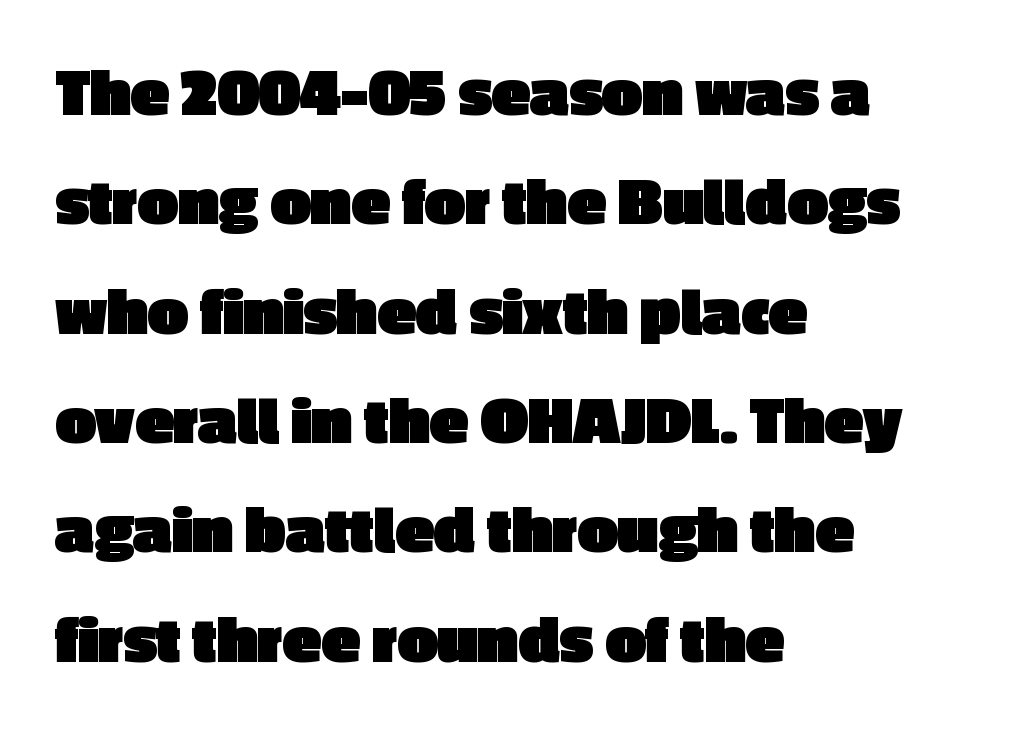
The letters advance in unequal steps, a hallmark of proportional type. Serifs: no, the terminals of the letterforms are clean. Decoration check: the copy has no underline. The letters stand upright; this is a roman face. Tracking here is standard; glyphs follow each other at the usual distance. The lines sit at an ordinary, default distance from one another.
